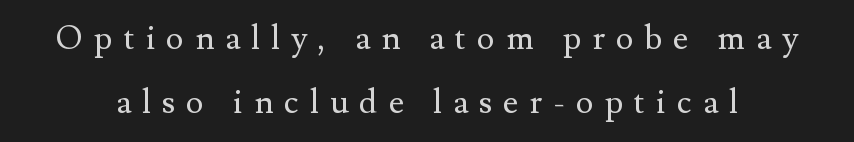
The image shows 33 px regular-weight serif type, upright; set loose line spacing (1.93x), unusually wide letter spacing (+0.34 em), not underlined; medium stroke contrast and a small x-height.
